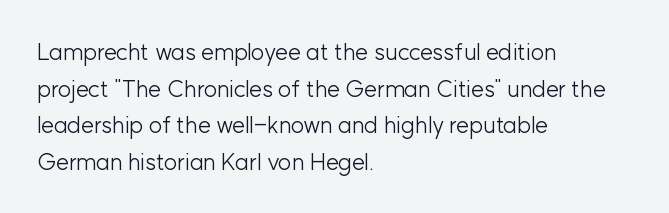
{"italic": "no", "bold": "no", "underline": "no", "align": "left", "line_spacing": "normal", "line_spacing_ratio": 1.59, "letter_spacing": "normal", "letter_spacing_em": 0.0, "glyph_px": 23}
